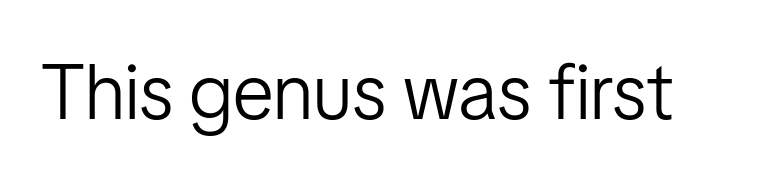
Q: Is the text bold? A: No.
Q: Is the text italic (slanted)? A: No, it is upright.
Q: Is the typeface a serif or a sans-serif typeface? A: Sans-serif.
Q: Is the text underlined? A: No.
Q: Is the spacing between letters normal or unusually wide? A: Normal.
Q: Width (condensed, normal, or wide)? A: Condensed.
Q: Stroke contrast? A: Low.
Q: x-height? A: Medium.
Q: Monospaced? A: No.
